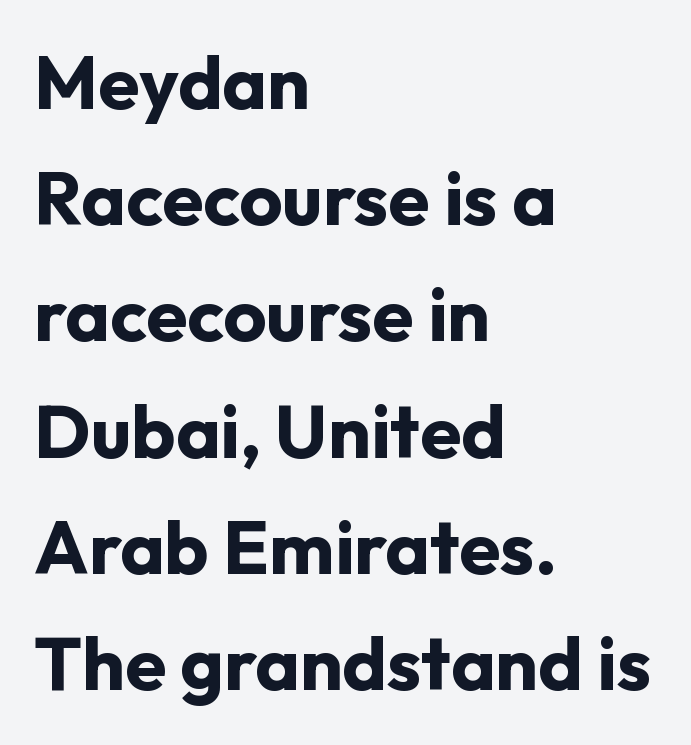
The image shows 75 px bold sans-serif type, upright; set left-aligned, normal line spacing (1.55x), normal letter spacing, not underlined; low stroke contrast and a medium x-height.
